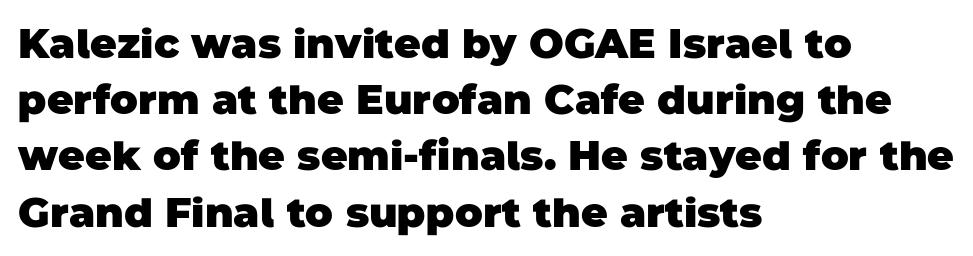
Q: Is the text bold? A: Yes.
Q: Is the typeface a serif or a sans-serif typeface? A: Sans-serif.
Q: Is the text underlined? A: No.
Q: How is the paragraph aligned? A: Left-aligned.
Q: Is the spacing between letters normal or unusually wide? A: Normal.
Q: Is the spacing between lines tight, normal or loose? A: Normal.
Q: Width (condensed, normal, or wide)? A: Normal.
Q: Stroke contrast? A: Low.
Q: x-height? A: Large.
Q: Monospaced? A: No.
